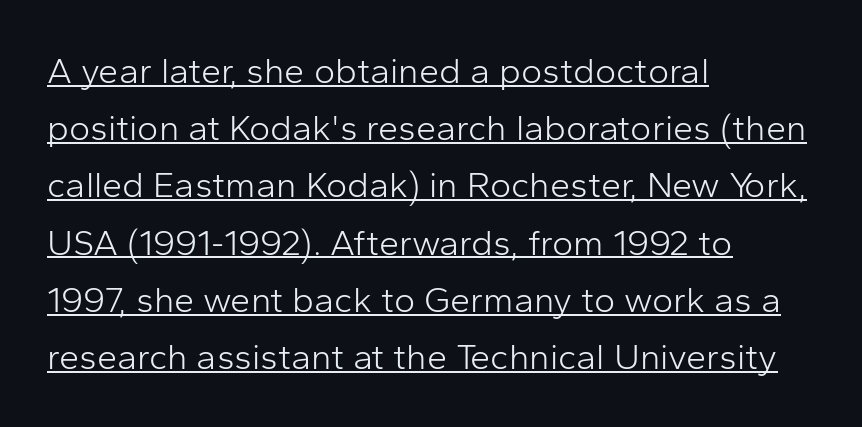
Q: Is the text bold? A: No.
Q: Is the text italic (slanted)? A: No, it is upright.
Q: Is the typeface a serif or a sans-serif typeface? A: Sans-serif.
Q: Is the text underlined? A: Yes.
Q: How is the paragraph aligned? A: Left-aligned.
Q: Is the spacing between letters normal or unusually wide? A: Normal.
Q: Is the spacing between lines tight, normal or loose? A: Normal.
Q: Width (condensed, normal, or wide)? A: Normal.
Q: Stroke contrast? A: Low.
Q: x-height? A: Medium.
Q: Monospaced? A: No.
